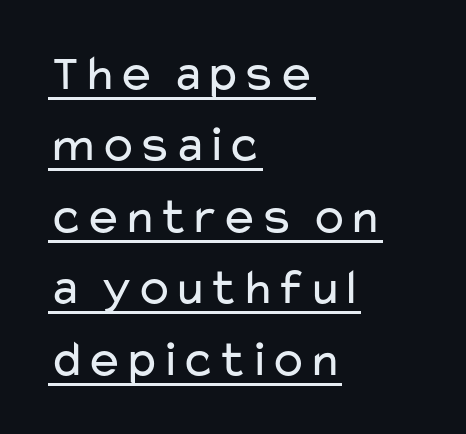
The image shows 51 px regular-weight, wide sans-serif type, upright; set left-aligned, normal line spacing (1.4x), normal letter spacing, underlined; low stroke contrast and a medium x-height.
